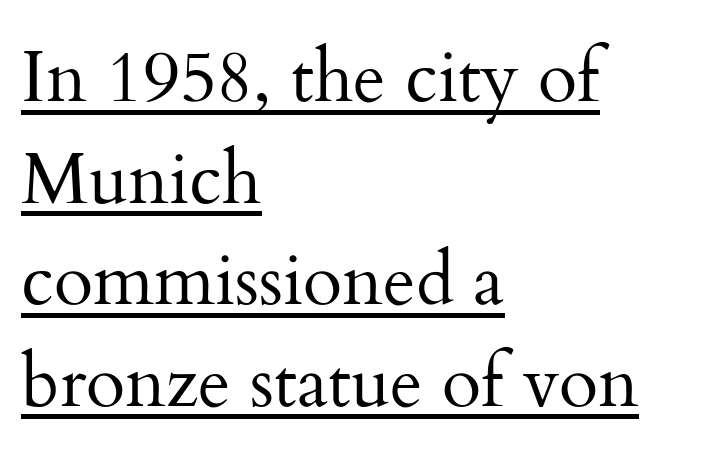
The image shows 72 px regular-weight serif type, upright; set left-aligned, normal line spacing (1.41x), normal letter spacing, underlined; medium stroke contrast and a small x-height.
